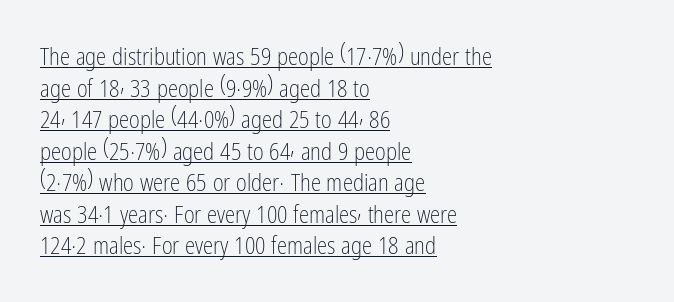
Q: Is the text bold? A: No.
Q: Is the text italic (slanted)? A: No, it is upright.
Q: Is the text underlined? A: Yes.
Q: How is the paragraph aligned? A: Left-aligned.
Q: Is the spacing between letters normal or unusually wide? A: Normal.
Q: Is the spacing between lines tight, normal or loose? A: Normal.
